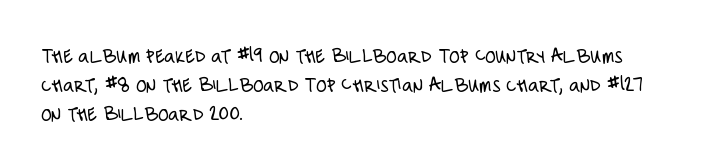
{"italic": "no", "bold": "no", "underline": "no", "align": "left", "line_spacing": "normal", "line_spacing_ratio": 1.39, "letter_spacing": "normal", "letter_spacing_em": 0.0, "glyph_px": 21}
